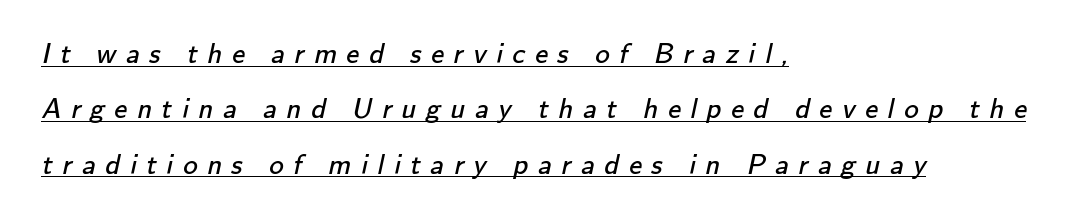
The image shows 29 px regular-weight sans-serif type; set left-aligned, loose line spacing (1.91x), unusually wide letter spacing (+0.33 em), underlined; low stroke contrast and a small x-height.
